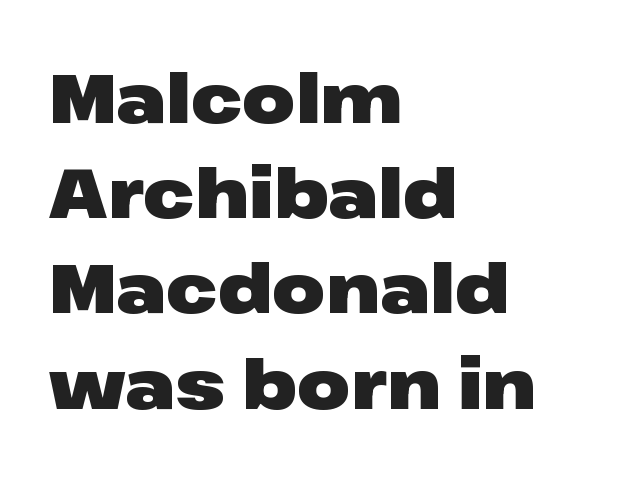
Posture: upright roman. Do the characters align in a grid? No, the font is proportional. The glyphs have the mass of a bold cut. The designer left line spacing at the default.
